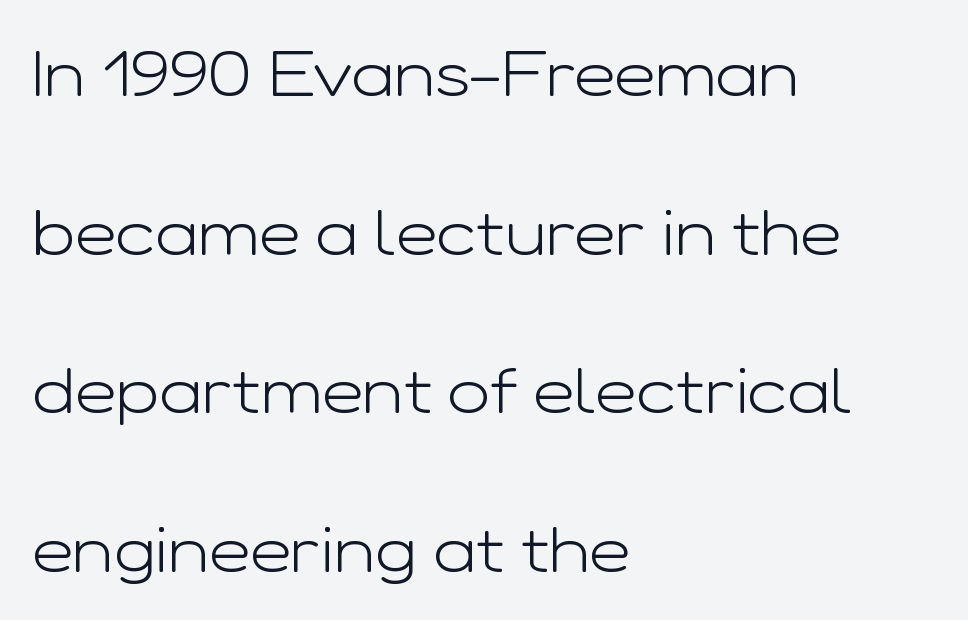
Nothing unusual about the tracking: characters are spaced as the font intends. Serifs: no, the terminals of the letterforms are clean. The paragraph shown leans on its left margin. A typesetter would call this leading open, well beyond the default. The area under the type is left untouched.
